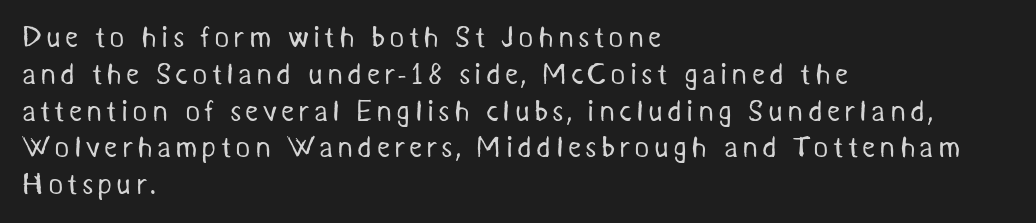
Leftover space on each line is placed entirely after the last word. This is sans-serif lettering, the kind often seen on screens and signage. The letterforms sit at book weight or below. The glyphs are unaccompanied by any horizontal stroke below them.
